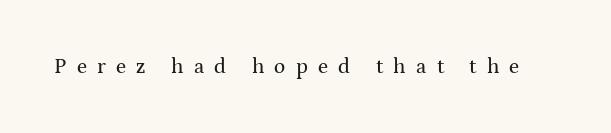
Plain, unruled lines of type. These lines were composed using upright roman letters. Spacing between characters has been opened up far beyond the box default.
